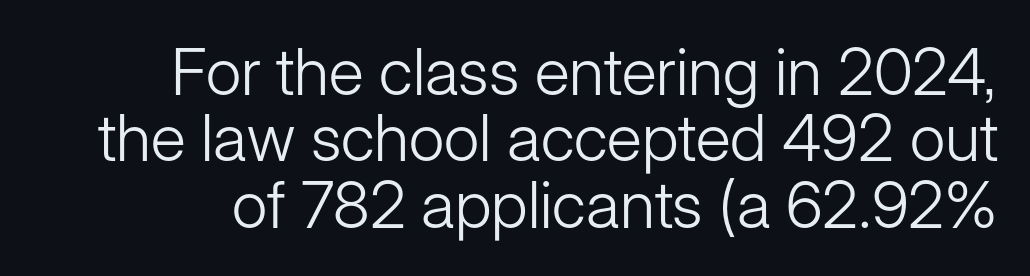
Q: Is the text bold? A: No.
Q: Is the text italic (slanted)? A: No, it is upright.
Q: Is the typeface a serif or a sans-serif typeface? A: Sans-serif.
Q: Is the text underlined? A: No.
Q: Is the spacing between letters normal or unusually wide? A: Normal.
Q: Is the spacing between lines tight, normal or loose? A: Tight.
Q: Width (condensed, normal, or wide)? A: Normal.
Q: Stroke contrast? A: Low.
Q: x-height? A: Medium.
Q: Monospaced? A: No.
